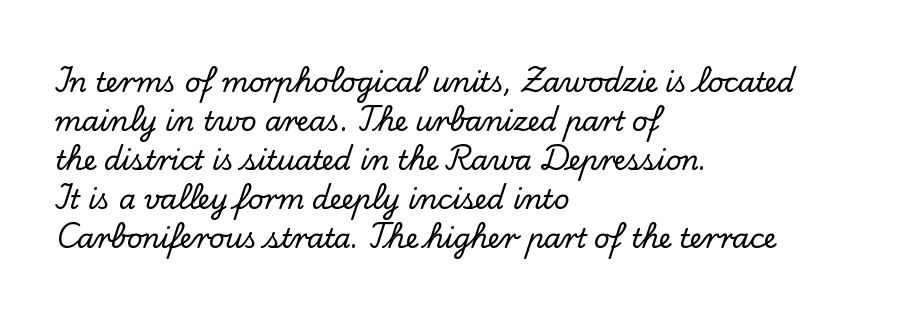
This block has exactly the height ordinary leading produces. Letters rest on an invisible, unmarked baseline. Compared with typical body copy, the letter spacing here is the same.
